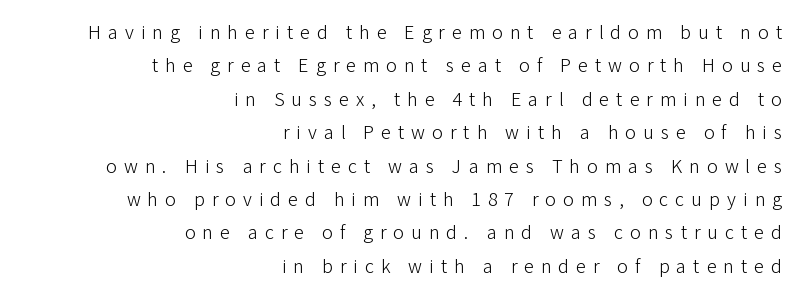
{"italic": "no", "bold": "no", "underline": "no", "align": "right", "line_spacing": "normal", "line_spacing_ratio": 1.67, "letter_spacing": "wide", "letter_spacing_em": 0.35, "glyph_px": 20}
